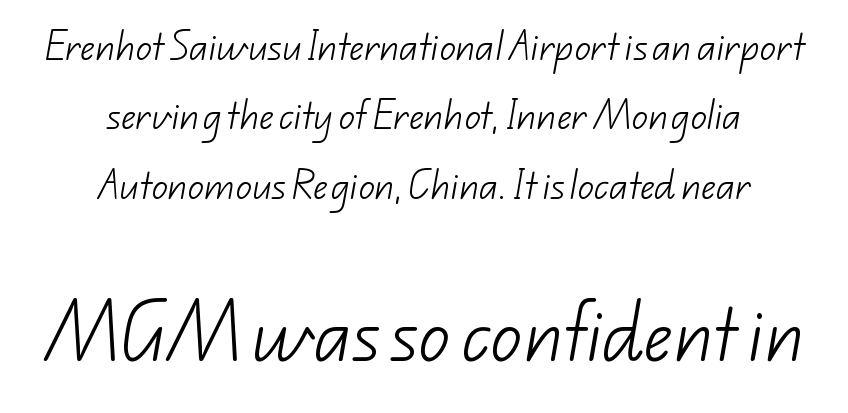
Q: Is the text bold? A: No.
Q: Is the typeface a serif or a sans-serif typeface? A: Sans-serif.
Q: Is the text underlined? A: No.
Q: How is the paragraph aligned? A: Centered.
Q: Is the spacing between letters normal or unusually wide? A: Normal.
Q: Is the spacing between lines tight, normal or loose? A: Loose.
Q: Which block of text is set in a larger size, the first (top) or the second (bottom)? A: The second (bottom) one.
Q: Width (condensed, normal, or wide)? A: Normal.
Q: Stroke contrast? A: Low.
Q: x-height? A: Small.
Q: Monospaced? A: No.
